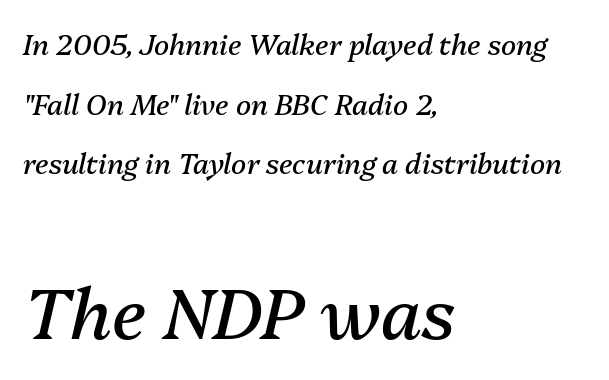
Q: Is the text bold? A: No.
Q: Is the text italic (slanted)? A: Yes, it leans right by about 13 degrees.
Q: Is the text underlined? A: No.
Q: How is the paragraph aligned? A: Left-aligned.
Q: Is the spacing between letters normal or unusually wide? A: Normal.
Q: Is the spacing between lines tight, normal or loose? A: Loose.
Q: Which block of text is set in a larger size, the first (top) or the second (bottom)? A: The second (bottom) one.
Q: Width (condensed, normal, or wide)? A: Normal.
Q: Stroke contrast? A: Medium.
Q: x-height? A: Medium.
Q: Monospaced? A: No.
